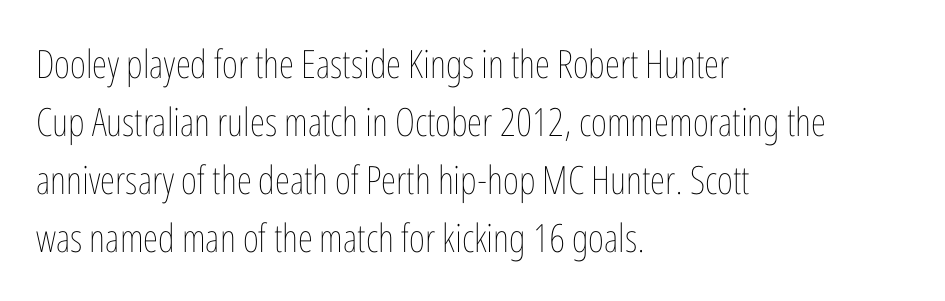
The image shows 39 px thin, condensed type, upright; set left-aligned, normal line spacing (1.49x), normal letter spacing, not underlined; low stroke contrast and a medium x-height.
